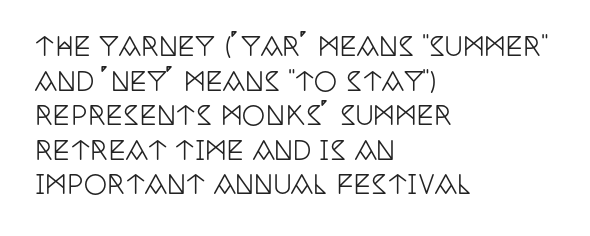
Reading down the block, your eye returns to a fixed left position each line. The line-height multiplier appears to be the usual default. Anything drawn beneath the words? Only blank space. Nope, not italic — everything's standing straight. No extra tracking has been applied to these lines.
